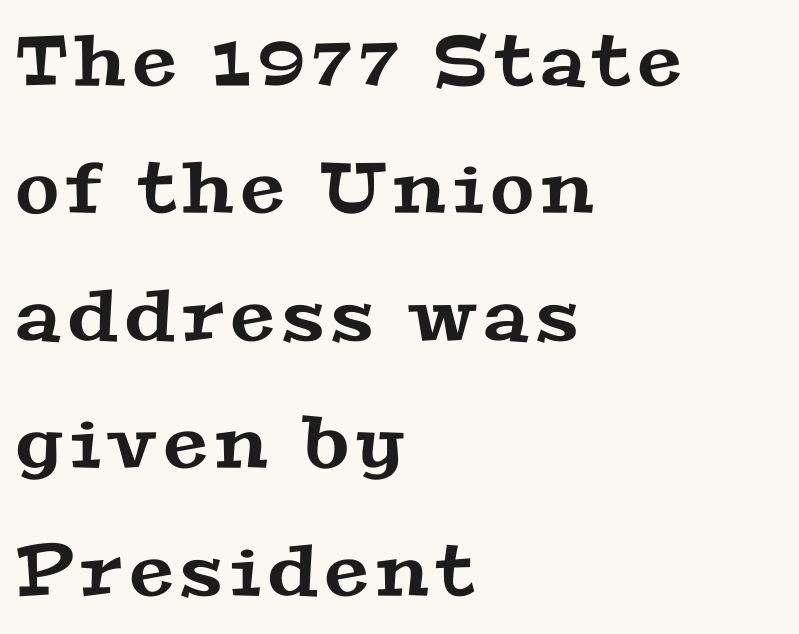
Q: Is the typeface a serif or a sans-serif typeface? A: Serif.
Q: Is the text underlined? A: No.
Q: How is the paragraph aligned? A: Left-aligned.
Q: Width (condensed, normal, or wide)? A: Wide.
Q: Stroke contrast? A: Medium.
Q: x-height? A: Medium.
Q: Monospaced? A: No.
